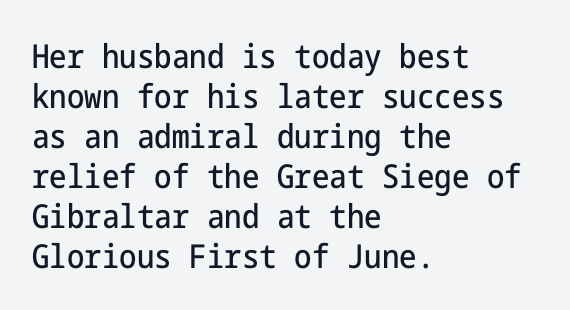
These lines were composed using upright roman letters. What stands out about the letter spacing? Nothing — it is the standard amount. A classic flush-left, rag-right setting is used for this passage. Type without underlining. No feet cap the strokes, marking this as sans-serif type.
